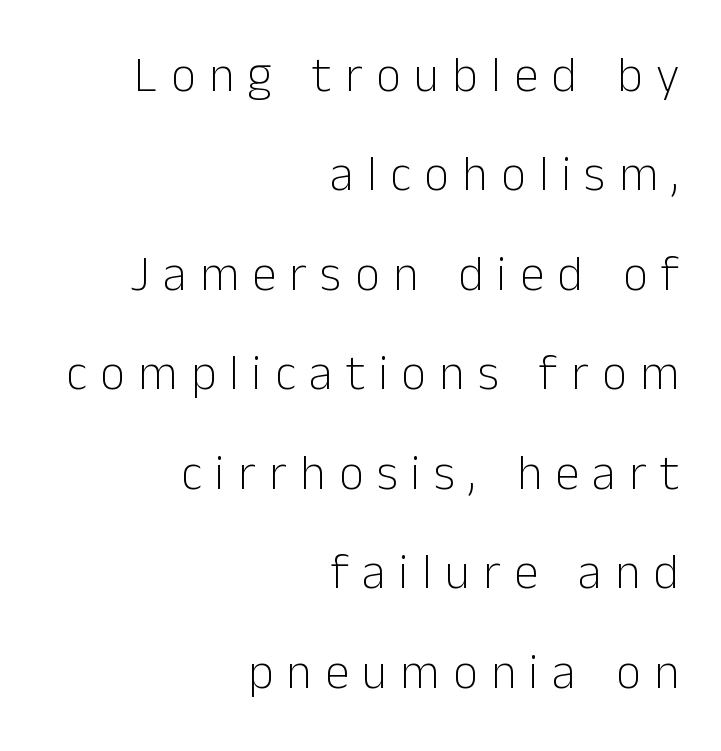
Italic: no, the glyphs are upright roman. Each letter's strokes conclude bluntly, with no projecting serifs. Horizontally, the lines are justified to the trailing edge only. Unbolded letterforms with no extra heft.
